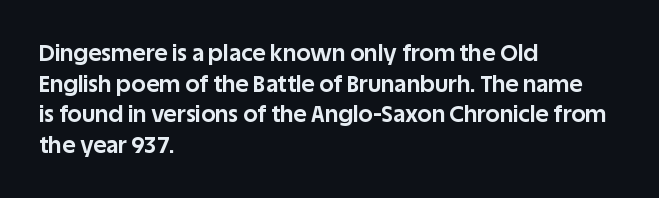
The image shows 23 px bold type, upright; set left-aligned, normal line spacing (1.33x), normal letter spacing, not underlined.
